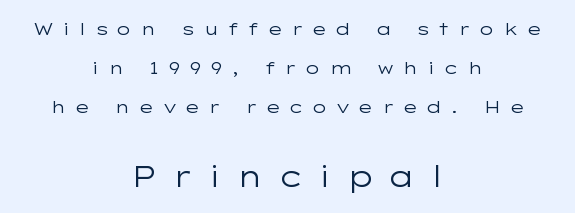
{"serif": "no", "italic": "no", "bold": "no", "weight": "regular", "width": "wide", "stroke_contrast": "low", "x_height": "medium", "monospaced": "no", "underline": "no", "align": "center", "line_spacing": "loose", "line_spacing_ratio": 2.29, "letter_spacing": "wide", "letter_spacing_em": 0.47, "larger_block": "second", "size_ratio": 1.71, "glyph_px": 29}
